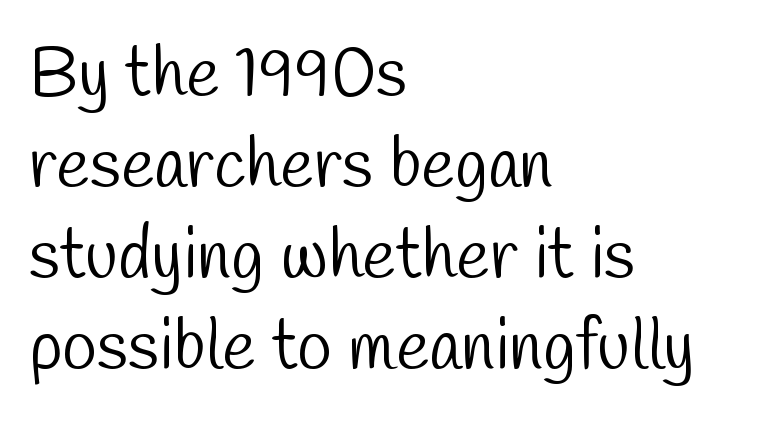
Heft: none added — not bold. The face used here is a sans, in the tradition of grotesques and geometrics. Visually the block forms a straight wall on the left and a jagged coastline on the right. Type without underlining. Character widths vary here, with narrow letters taking less room than wide ones.
